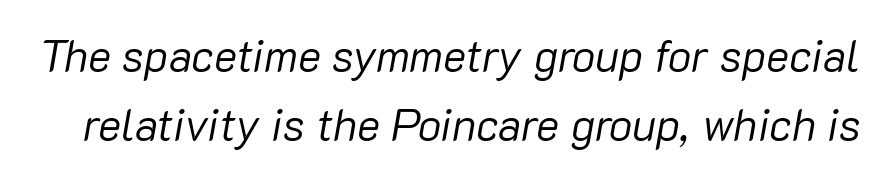
{"italic": "yes", "lean": "right", "slant_degrees": 10, "bold": "no", "weight": "regular", "width": "normal", "stroke_contrast": "low", "x_height": "medium", "monospaced": "no", "underline": "no", "line_spacing": "normal", "line_spacing_ratio": 1.56, "letter_spacing": "normal", "letter_spacing_em": 0.0, "glyph_px": 44}
